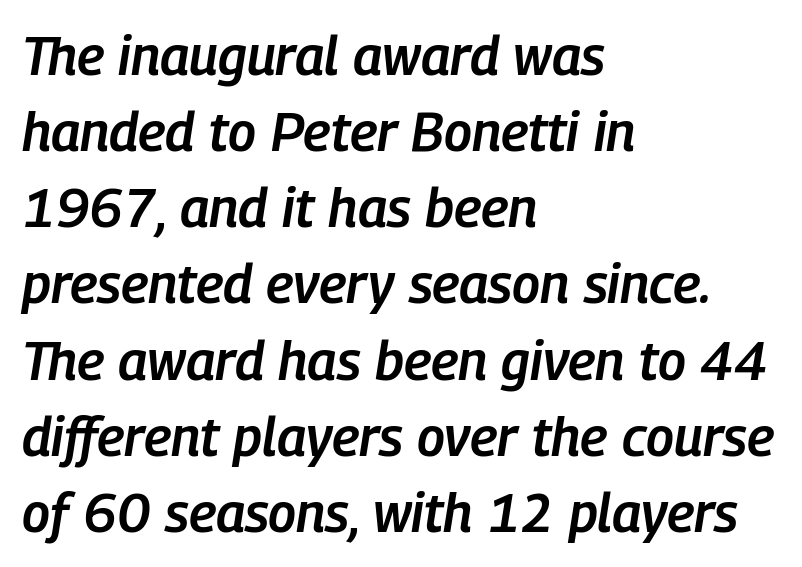
{"italic": "yes", "lean": "right", "slant_degrees": 9, "bold": "semi", "weight": "semibold", "width": "condensed", "stroke_contrast": "low", "x_height": "medium", "monospaced": "no", "underline": "no", "align": "left", "line_spacing": "normal", "line_spacing_ratio": 1.41, "letter_spacing": "normal", "letter_spacing_em": 0.0, "glyph_px": 54}
